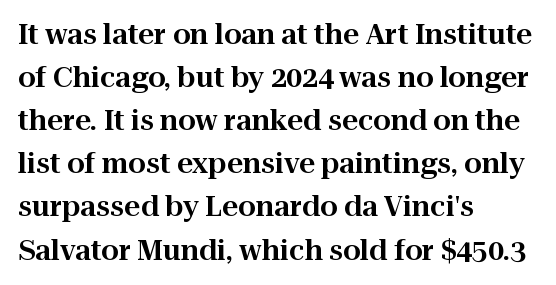
Do the characters align in a grid? No, the font is proportional. Italic? Not at all — the glyphs are vertical. The compositor pushed each line to the left boundary. Little horizontal feet cap the strokes, marking this as serif type. The lines sit at an ordinary, default distance from one another. The face used here is rendered with its standard letterfit.
